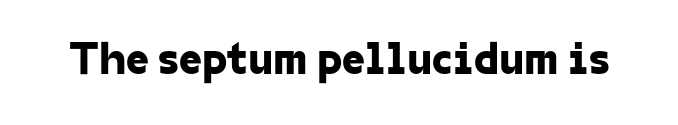
Stroke terminals: plain, sans-serif. Standard letterfit; no display-style spreading of the glyphs. Think of a printed novel: that variable character pitch is what you see here. Each row of text sits above clean, open space.
